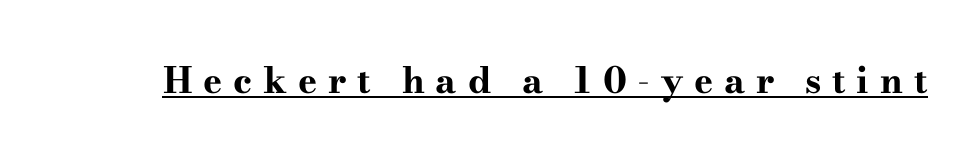
The letters advance in unequal steps, a hallmark of proportional type. Look at the bottom of the vertical strokes: they flare into serifs here. Descenders here cross a horizontal rule under the line. This sample uses expanded letter spacing, leaving extra air between glyphs.
